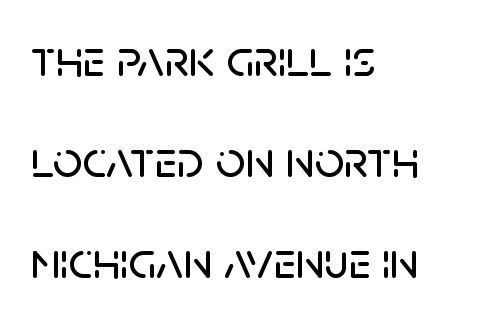
Q: Is the text italic (slanted)? A: No, it is upright.
Q: Is the typeface a serif or a sans-serif typeface? A: Sans-serif.
Q: Is the text underlined? A: No.
Q: How is the paragraph aligned? A: Left-aligned.
Q: Is the spacing between letters normal or unusually wide? A: Normal.
Q: Is the spacing between lines tight, normal or loose? A: Loose.
Q: Width (condensed, normal, or wide)? A: Normal.
Q: Stroke contrast? A: Low.
Q: x-height? A: Large.
Q: Monospaced? A: No.
